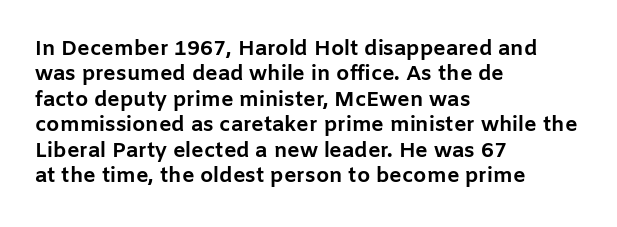
{"italic": "no", "bold": "yes", "underline": "no", "align": "left", "line_spacing_ratio": 1.21, "letter_spacing": "normal", "letter_spacing_em": 0.0, "glyph_px": 21}
